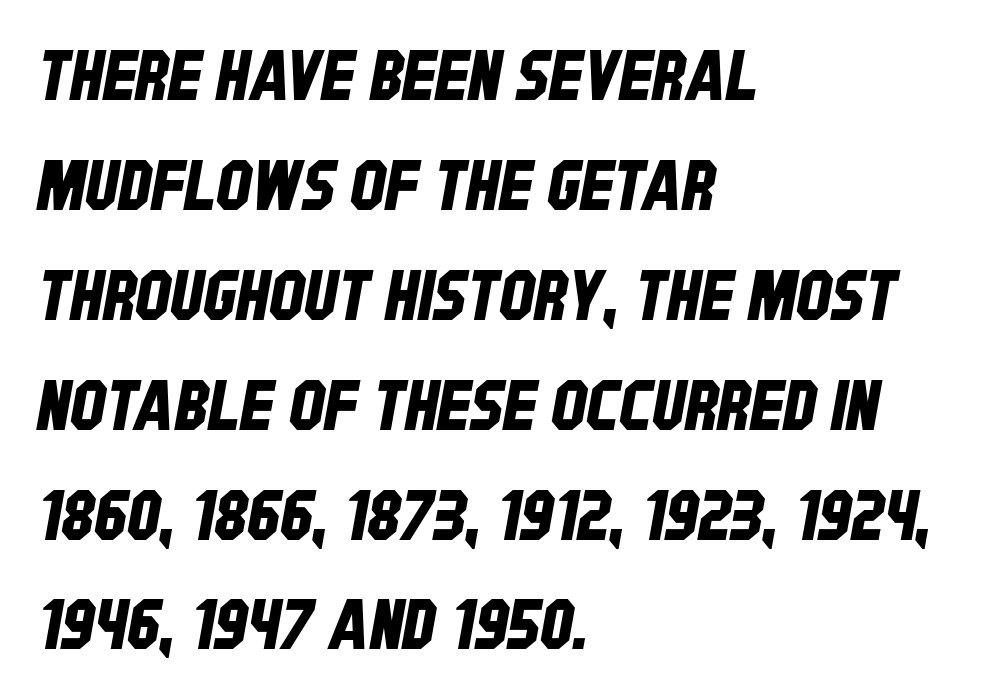
{"serif": "no", "width": "condensed", "stroke_contrast": "low", "x_height": "large", "monospaced": "no", "underline": "no", "align": "left", "line_spacing": "normal", "line_spacing_ratio": 1.57, "letter_spacing": "normal", "letter_spacing_em": 0.0, "glyph_px": 70}
